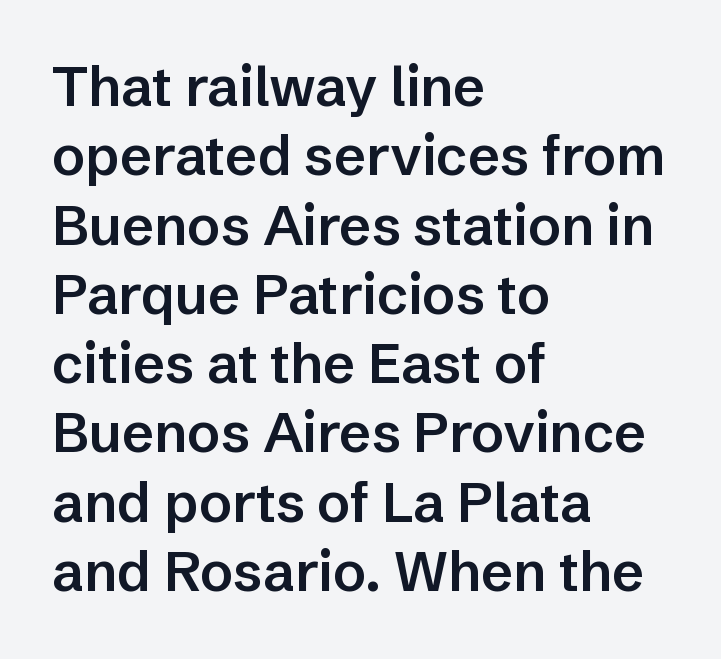
Stroke terminals: plain, sans-serif. Strokes here are thickened, but only to semibold level. Descenders are the only things crossing below the line. Each letter keeps its own natural width here, so spacing adapts to shape. Does the copy run flush right? No — it runs flush left. Short note: letters normally spaced.
